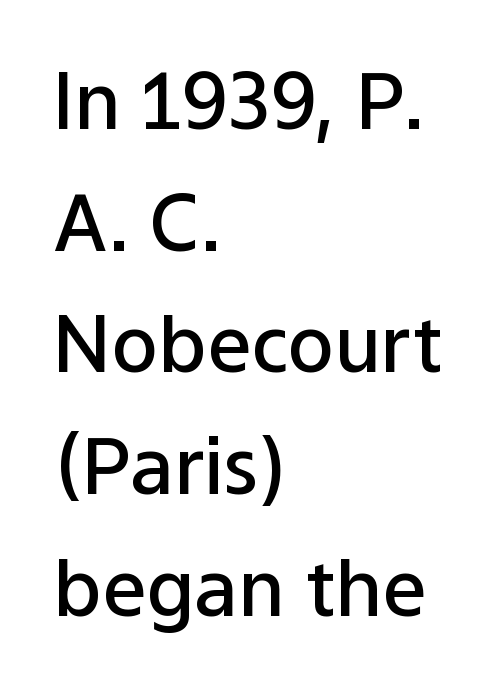
The image shows 78 px semibold sans-serif type, upright; set left-aligned, normal line spacing (1.56x), normal letter spacing, not underlined; low stroke contrast and a medium x-height.
